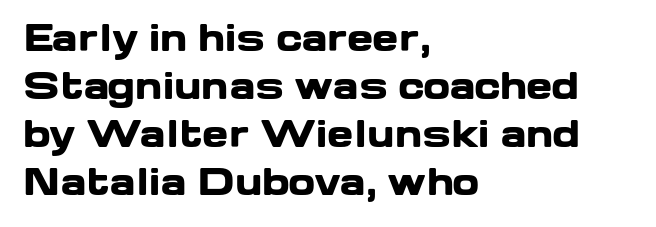
Q: Is the text bold? A: Yes.
Q: Is the text italic (slanted)? A: No, it is upright.
Q: Is the typeface a serif or a sans-serif typeface? A: Sans-serif.
Q: Is the text underlined? A: No.
Q: How is the paragraph aligned? A: Left-aligned.
Q: Is the spacing between letters normal or unusually wide? A: Normal.
Q: Is the spacing between lines tight, normal or loose? A: Normal.
Q: Width (condensed, normal, or wide)? A: Wide.
Q: Stroke contrast? A: Low.
Q: x-height? A: Medium.
Q: Monospaced? A: No.
